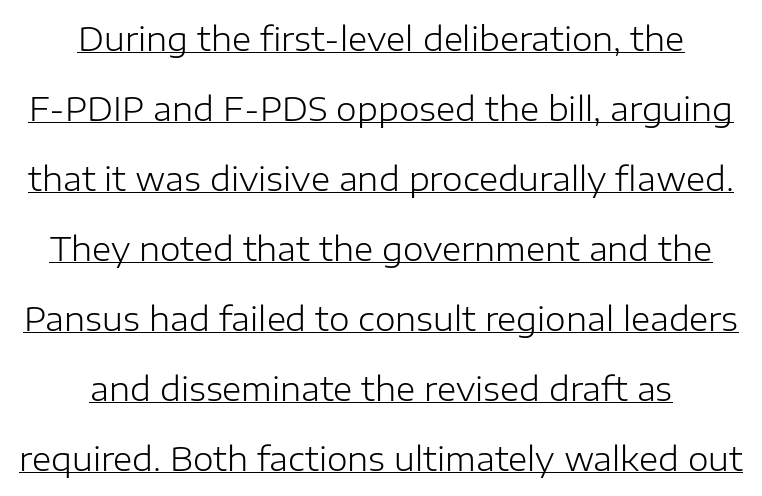
Q: Is the text bold? A: No.
Q: Is the text italic (slanted)? A: No, it is upright.
Q: Is the typeface a serif or a sans-serif typeface? A: Sans-serif.
Q: Is the text underlined? A: Yes.
Q: How is the paragraph aligned? A: Centered.
Q: Is the spacing between letters normal or unusually wide? A: Normal.
Q: Is the spacing between lines tight, normal or loose? A: Loose.
Q: Width (condensed, normal, or wide)? A: Normal.
Q: Stroke contrast? A: Low.
Q: x-height? A: Medium.
Q: Monospaced? A: No.
